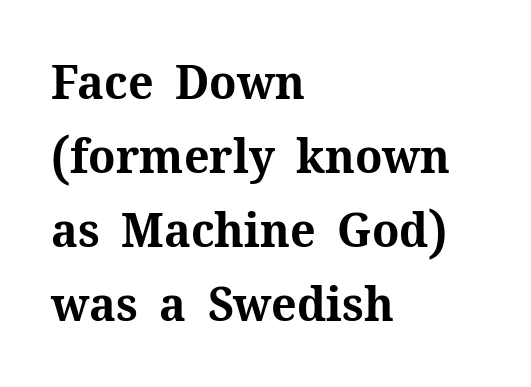
I'd call this a serif setting — the letters wear small feet. Students, note that the glyphs here touch the page at normal intervals. Quick note: not italic, upright. The letters are bold, with thick, heavy strokes. The letters advance in unequal steps, a hallmark of proportional type. Words float on clear page, feet unadorned.
